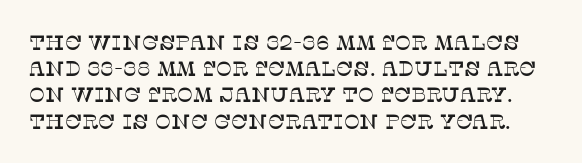
Q: Is the text italic (slanted)? A: No, it is upright.
Q: Is the text underlined? A: No.
Q: Is the spacing between letters normal or unusually wide? A: Normal.
Q: Is the spacing between lines tight, normal or loose? A: Normal.
